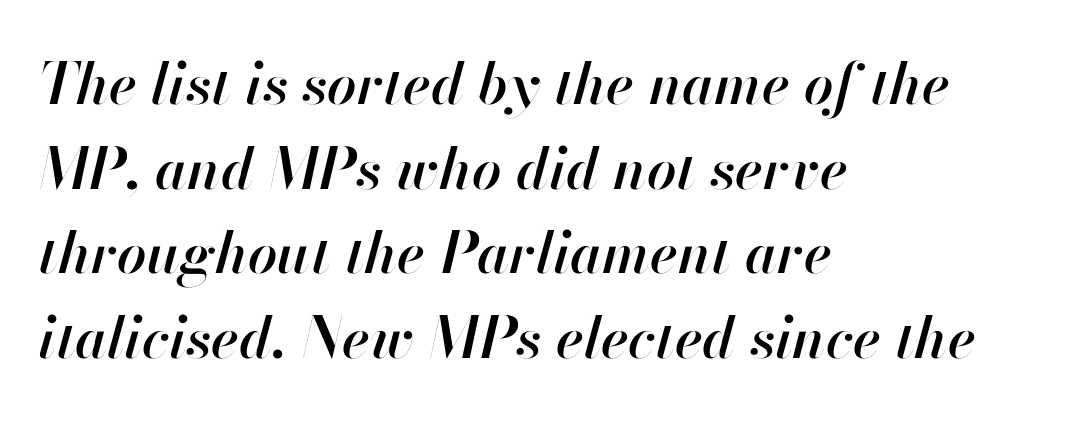
The face used here is proportionally spaced, like ordinary book or web type. The paragraph shown leans on its left margin. Tracking value appears to be zero — textbook default spacing. Slightly chunky letters — semibold, I'd say, not full bold. The designer left line spacing at the default. This sample uses an oblique cut, with every glyph tilted off the vertical.
